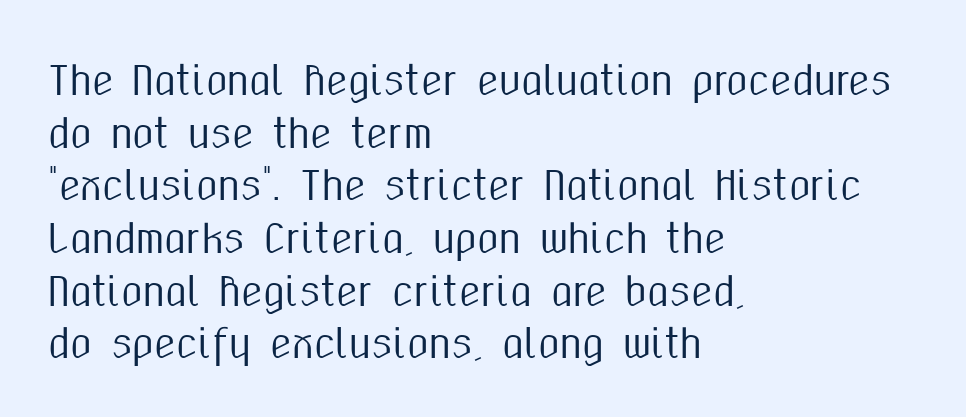
Q: Is the text italic (slanted)? A: No, it is upright.
Q: Is the typeface a serif or a sans-serif typeface? A: Sans-serif.
Q: Is the text underlined? A: No.
Q: How is the paragraph aligned? A: Left-aligned.
Q: Is the spacing between letters normal or unusually wide? A: Normal.
Q: Is the spacing between lines tight, normal or loose? A: Normal.
Q: Width (condensed, normal, or wide)? A: Condensed.
Q: Stroke contrast? A: Medium.
Q: x-height? A: Medium.
Q: Monospaced? A: No.
